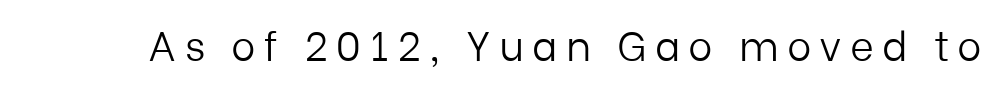
The image shows 41 px light sans-serif type, upright; set unusually wide letter spacing (+0.2 em), not underlined; low stroke contrast and a medium x-height.
